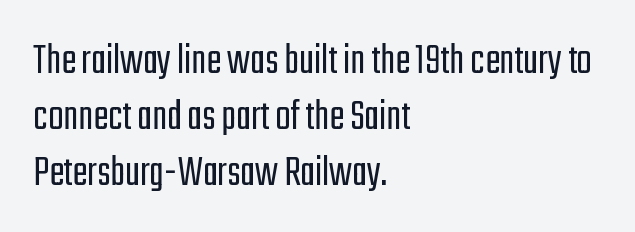
The image shows 45 px light, condensed sans-serif type, upright; set left-aligned, line spacing 1.24x, normal letter spacing, not underlined; low stroke contrast and a medium x-height.
